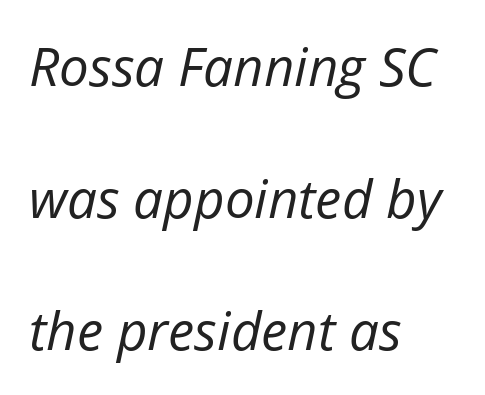
{"italic": "yes", "lean": "right", "slant_degrees": 12, "bold": "no", "weight": "regular", "width": "normal", "stroke_contrast": "low", "x_height": "medium", "monospaced": "no", "underline": "no", "align": "left", "line_spacing": "loose", "line_spacing_ratio": 2.49, "letter_spacing": "normal", "letter_spacing_em": 0.0, "glyph_px": 53}
